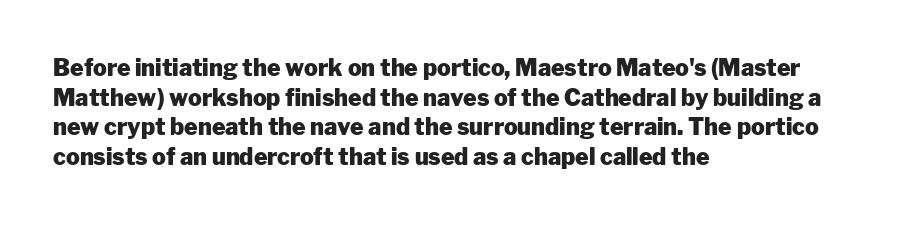
Is there any slant? The stems are plumb. Nothing unusual about the tracking: characters are spaced as the font intends. These words are printed bold, with thick strokes throughout. Evenly set lines give the paragraph a standard silhouette.
